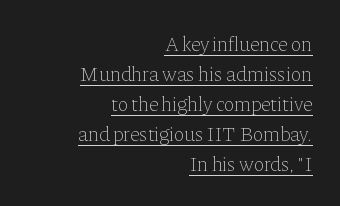
The image shows 20 px text type, upright; set right-aligned, normal line spacing (1.5x), normal letter spacing, underlined.
